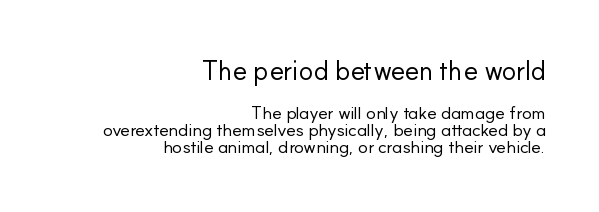
The image shows 27 px text type, upright; set right-aligned, tight line spacing (0.96x), normal letter spacing, not underlined; the first (top) block is 1.5x larger.
